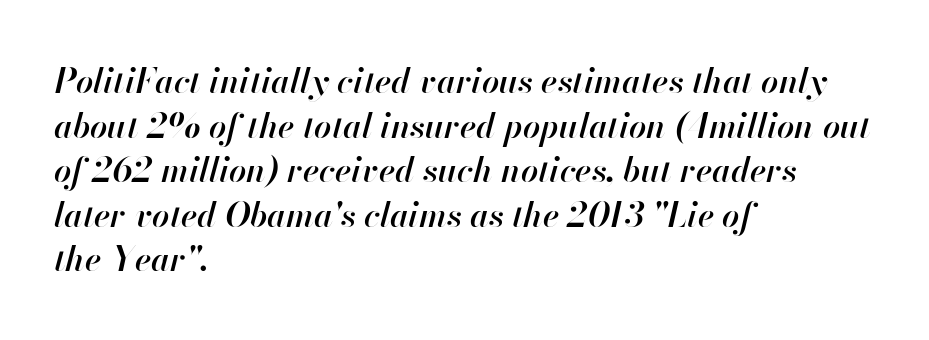
Q: Is the text bold? A: Semi-bold.
Q: Is the text italic (slanted)? A: Yes, it leans right by about 13 degrees.
Q: Is the text underlined? A: No.
Q: How is the paragraph aligned? A: Left-aligned.
Q: Is the spacing between letters normal or unusually wide? A: Normal.
Q: Is the spacing between lines tight, normal or loose? A: Normal.
Q: Width (condensed, normal, or wide)? A: Normal.
Q: Stroke contrast? A: High.
Q: x-height? A: Small.
Q: Monospaced? A: No.
